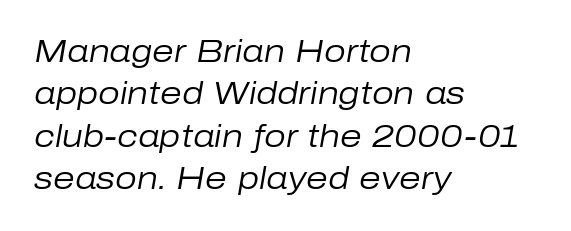
{"italic": "yes", "lean": "right", "slant_degrees": 10, "bold": "no", "weight": "regular", "width": "normal", "stroke_contrast": "low", "x_height": "medium", "monospaced": "no", "underline": "no", "align": "left", "line_spacing": "normal", "line_spacing_ratio": 1.37, "letter_spacing": "normal", "letter_spacing_em": 0.0, "glyph_px": 31}
